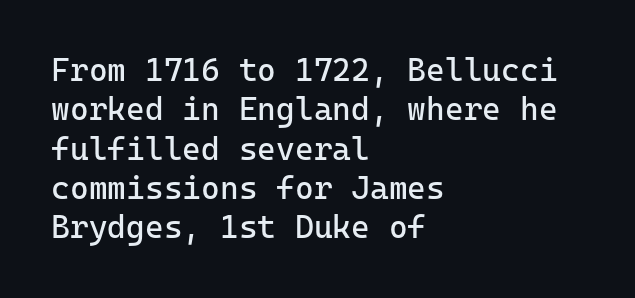
The image shows 32 px regular-weight sans-serif type, upright, monospaced; set left-aligned, line spacing 1.23x, normal letter spacing, not underlined; low stroke contrast and a medium x-height.
